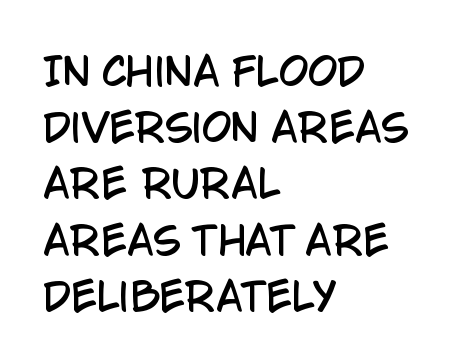
Compared with a centered layout, this one pins lines to the left instead. Each letter keeps its own natural width here, so spacing adapts to shape. Every stem runs plumb, perpendicular to the baseline. Observe the absence of serifs on each vertical stroke in this sample. The passage shown has conventional tracking throughout. Notice how descenders clear the ascenders below comfortably — that's standard leading.
